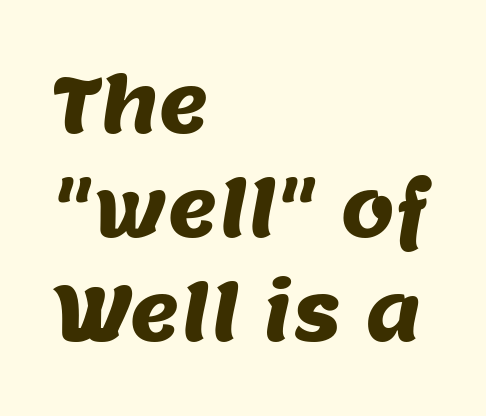
Q: Is the typeface a serif or a sans-serif typeface? A: Sans-serif.
Q: Is the text underlined? A: No.
Q: How is the paragraph aligned? A: Left-aligned.
Q: Is the spacing between letters normal or unusually wide? A: Normal.
Q: Is the spacing between lines tight, normal or loose? A: Normal.
Q: Width (condensed, normal, or wide)? A: Normal.
Q: Stroke contrast? A: Medium.
Q: x-height? A: Large.
Q: Monospaced? A: No.
